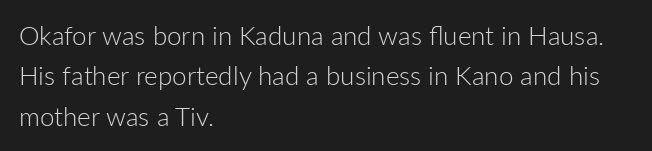
Q: Is the text bold? A: No.
Q: Is the text italic (slanted)? A: No, it is upright.
Q: Is the text underlined? A: No.
Q: How is the paragraph aligned? A: Left-aligned.
Q: Is the spacing between letters normal or unusually wide? A: Normal.
Q: Is the spacing between lines tight, normal or loose? A: Normal.
